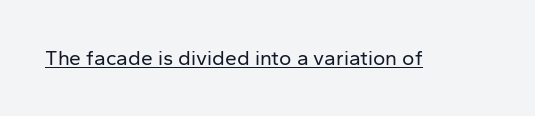
{"italic": "no", "bold": "no", "underline": "yes", "letter_spacing": "normal", "letter_spacing_em": 0.0, "glyph_px": 21}
